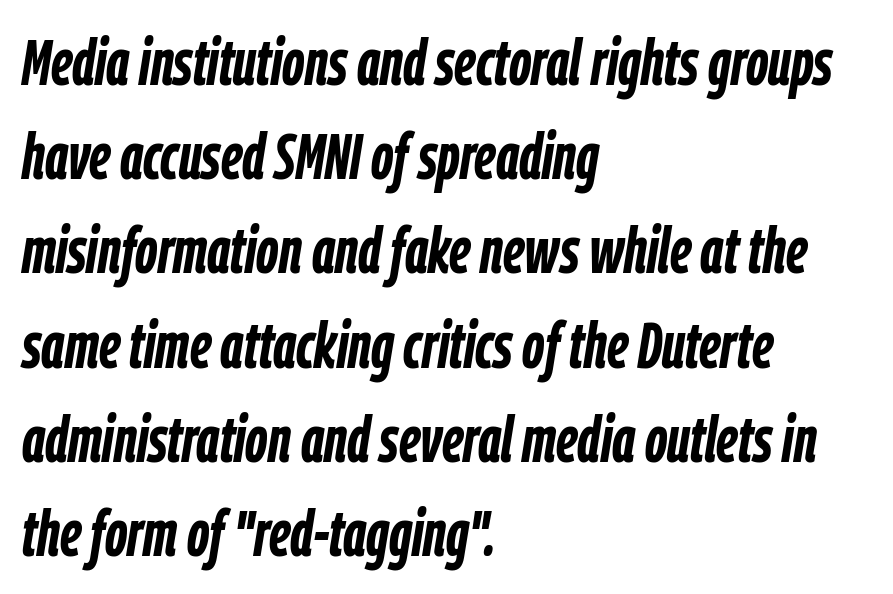
These lines carry a lot of weight — the face is fully bold. Just letters on the line, the space beneath them empty. Compared with typical body copy, the letter spacing here is the same. Is the block centered? No — it sits flush against the left margin. Is the type slanted? Yes — the strokes lean at a clear angle. Compared with typical paragraphs, the rows here are spaced about the same.
